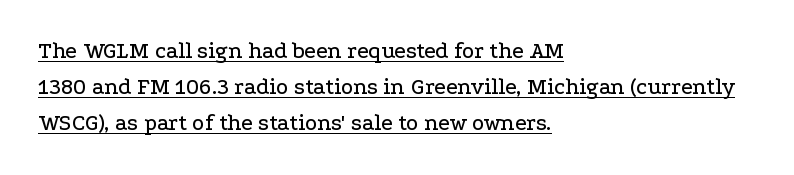
These lines sit exactly where default settings would place them. Nobody touched the tracking dial on this one. A typesetter would mark this as roman, not italic. This rendering uses left alignment, leaving the right contour irregular. A typographer would call this underscored text.
